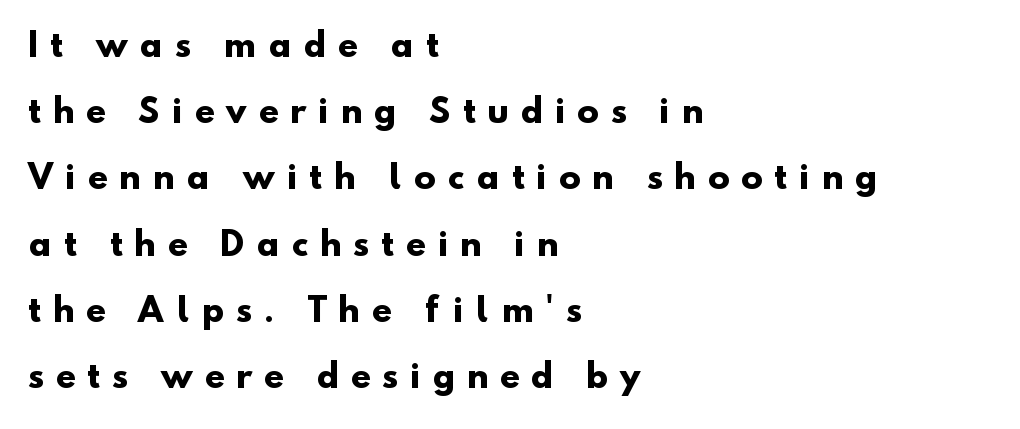
The image shows 32 px heavy sans-serif type; set left-aligned, loose line spacing (2.07x), unusually wide letter spacing (+0.38 em), not underlined; low stroke contrast and a small x-height.
